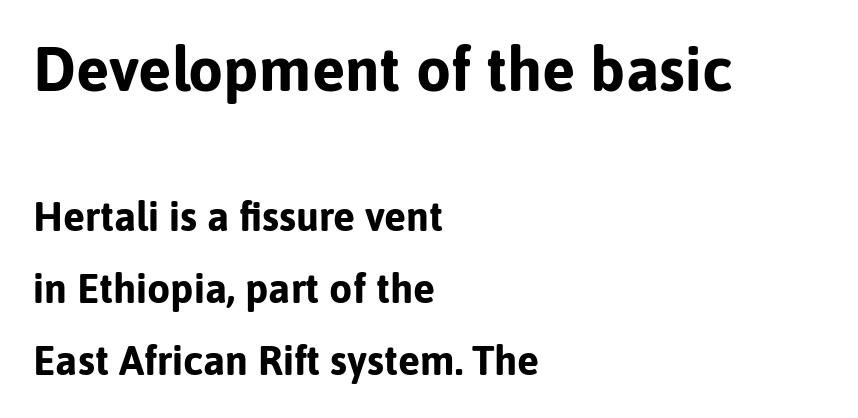
{"serif": "no", "italic": "no", "bold": "yes", "weight": "bold", "width": "normal", "stroke_contrast": "low", "x_height": "medium", "monospaced": "no", "underline": "no", "align": "left", "line_spacing_ratio": 1.76, "letter_spacing": "normal", "letter_spacing_em": 0.0, "larger_block": "first", "size_ratio": 1.51, "glyph_px": 62}
